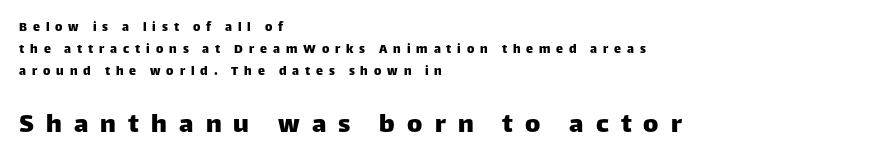
Q: Is the text italic (slanted)? A: No, it is upright.
Q: Is the typeface a serif or a sans-serif typeface? A: Sans-serif.
Q: Is the text underlined? A: No.
Q: How is the paragraph aligned? A: Left-aligned.
Q: Is the spacing between letters normal or unusually wide? A: Unusually wide.
Q: Is the spacing between lines tight, normal or loose? A: Normal.
Q: Which block of text is set in a larger size, the first (top) or the second (bottom)? A: The second (bottom) one.
Q: Width (condensed, normal, or wide)? A: Normal.
Q: Stroke contrast? A: Low.
Q: x-height? A: Large.
Q: Monospaced? A: No.
